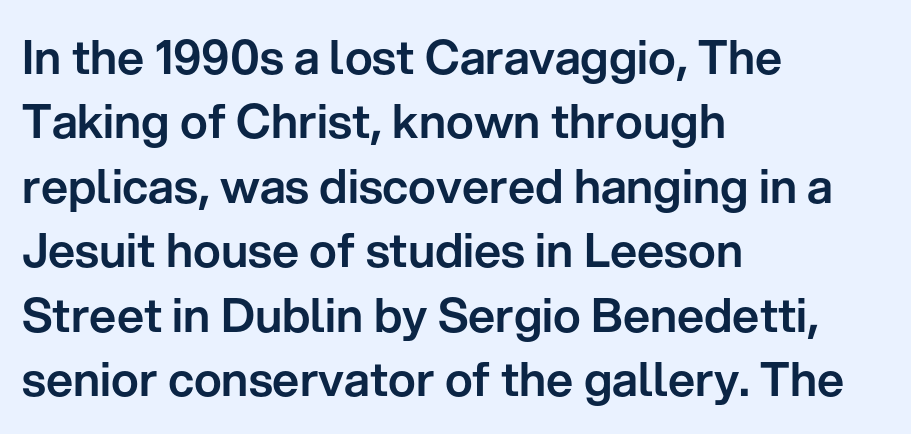
The image shows 47 px sans-serif type, upright; set left-aligned, normal line spacing (1.37x), normal letter spacing, not underlined; low stroke contrast and a medium x-height.
